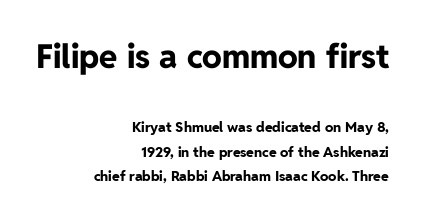
Characters follow at the spacing the type designer built in. A dark, heavy texture on the line: the type is bold. The typeface chosen for these lines omits serifs. Nobody drew a line under any word here.
